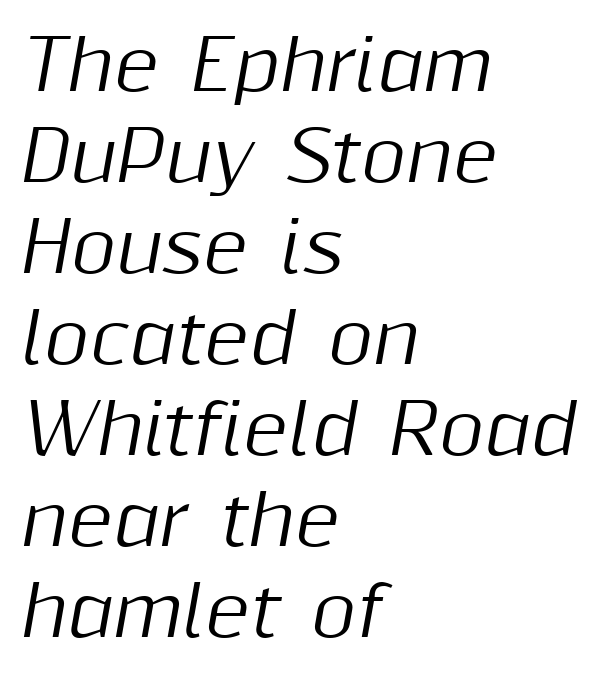
Q: Is the text italic (slanted)? A: Yes, it leans right by about 10 degrees.
Q: Is the text underlined? A: No.
Q: How is the paragraph aligned? A: Left-aligned.
Q: Is the spacing between letters normal or unusually wide? A: Normal.
Q: Is the spacing between lines tight, normal or loose? A: Normal.
Q: Width (condensed, normal, or wide)? A: Normal.
Q: Stroke contrast? A: Medium.
Q: x-height? A: Medium.
Q: Monospaced? A: No.
